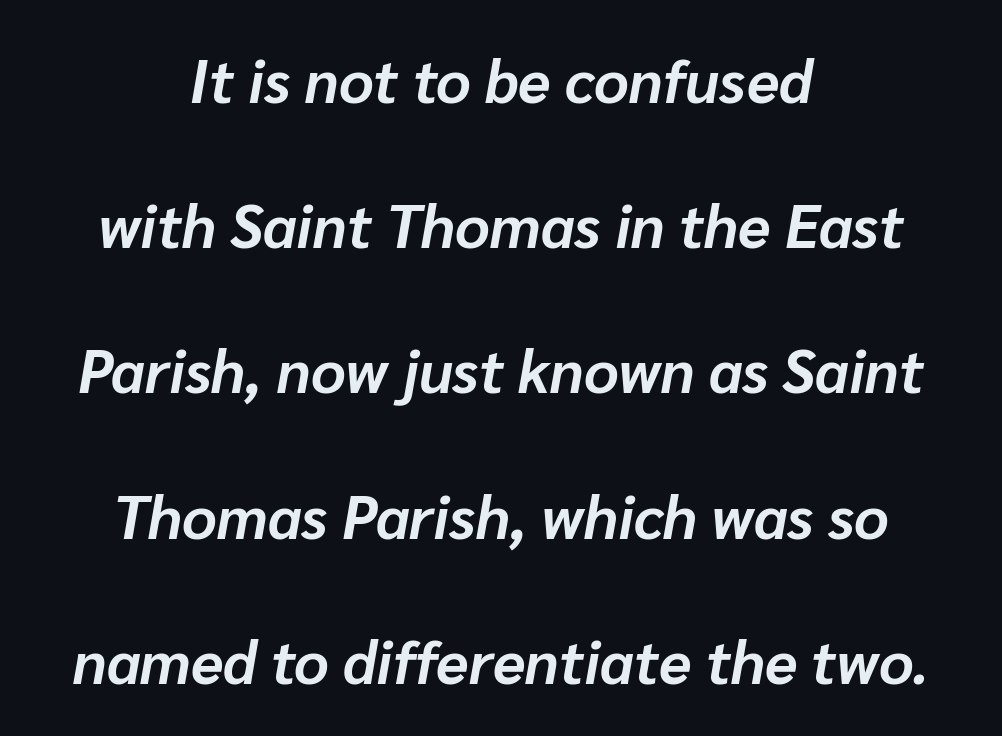
The image shows 60 px bold type, italic (leaning right); set centered, loose line spacing (2.42x), normal letter spacing, not underlined; low stroke contrast and a medium x-height.
